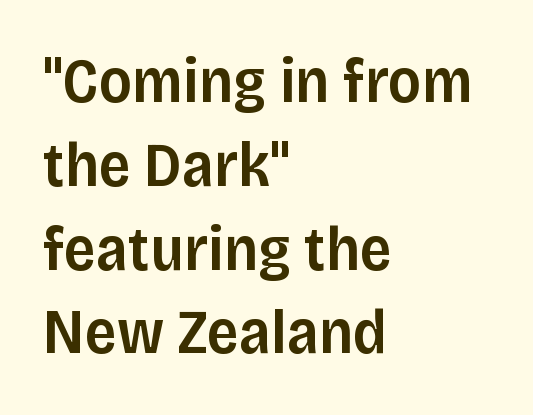
{"serif": "no", "italic": "no", "bold": "semi", "weight": "semibold", "width": "normal", "stroke_contrast": "low", "x_height": "large", "monospaced": "no", "underline": "no", "align": "left", "line_spacing": "normal", "line_spacing_ratio": 1.33, "letter_spacing": "normal", "letter_spacing_em": 0.0, "glyph_px": 63}
